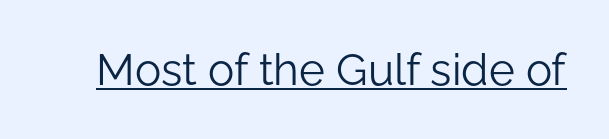
{"serif": "no", "italic": "no", "bold": "no", "weight": "light", "width": "normal", "stroke_contrast": "low", "x_height": "medium", "monospaced": "no", "underline": "yes", "letter_spacing": "normal", "letter_spacing_em": 0.0, "glyph_px": 44}
